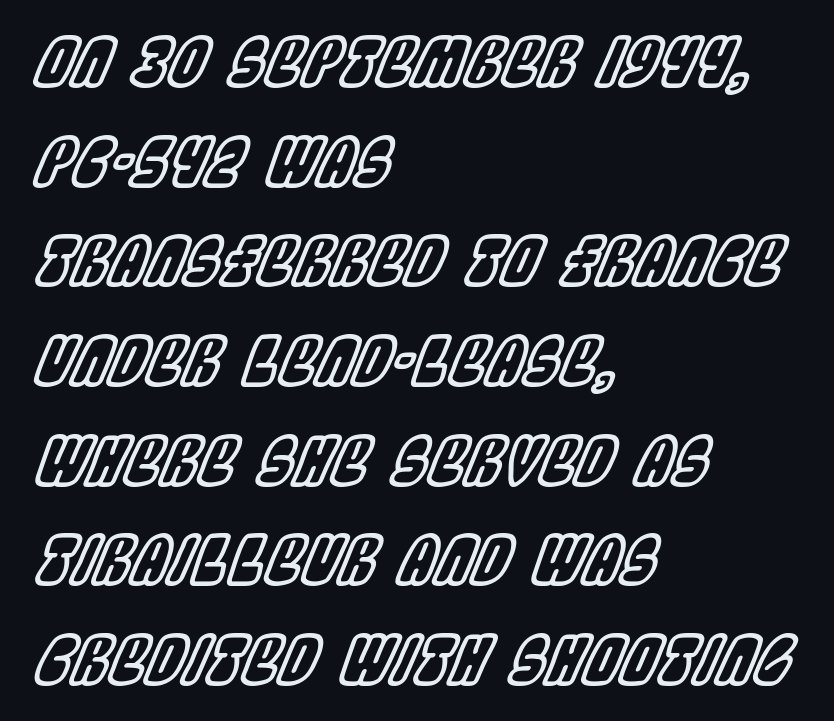
Q: Is the text italic (slanted)? A: Yes, it leans right by about 22 degrees.
Q: Is the text underlined? A: No.
Q: How is the paragraph aligned? A: Left-aligned.
Q: Is the spacing between letters normal or unusually wide? A: Normal.
Q: Is the spacing between lines tight, normal or loose? A: Normal.
Q: Width (condensed, normal, or wide)? A: Condensed.
Q: x-height? A: Large.
Q: Monospaced? A: No.
